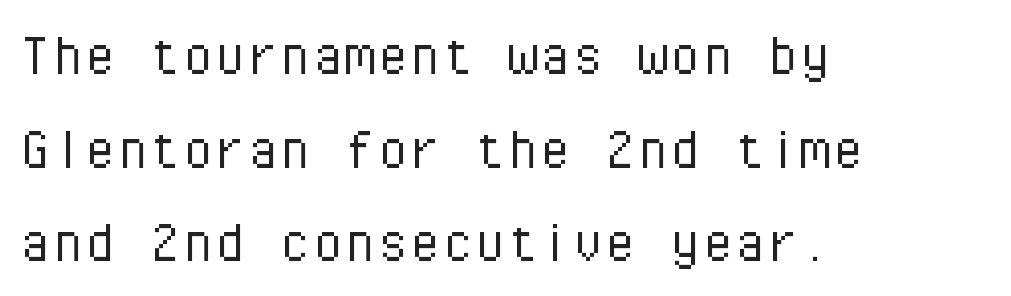
Caption: standard tracking, unaltered. The font family rendered here belongs to the sans-serif group. On a weight scale, this lands at 450 or below. Letters rest on an invisible, unmarked baseline.
